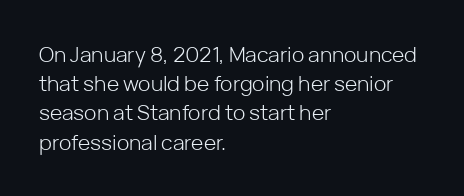
{"italic": "no", "bold": "no", "underline": "no", "align": "left", "line_spacing": "normal", "line_spacing_ratio": 1.39, "letter_spacing": "normal", "letter_spacing_em": 0.0, "glyph_px": 21}
